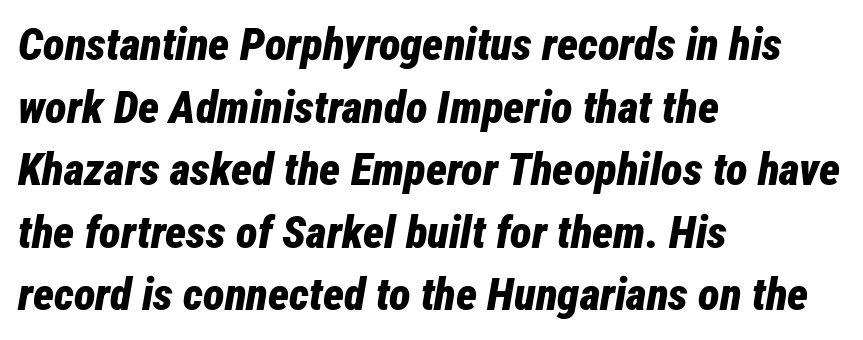
{"italic": "yes", "lean": "right", "slant_degrees": 12, "bold": "yes", "weight": "bold", "width": "condensed", "stroke_contrast": "low", "x_height": "medium", "monospaced": "no", "underline": "no", "align": "left", "line_spacing": "normal", "line_spacing_ratio": 1.39, "letter_spacing": "normal", "letter_spacing_em": 0.0, "glyph_px": 45}
